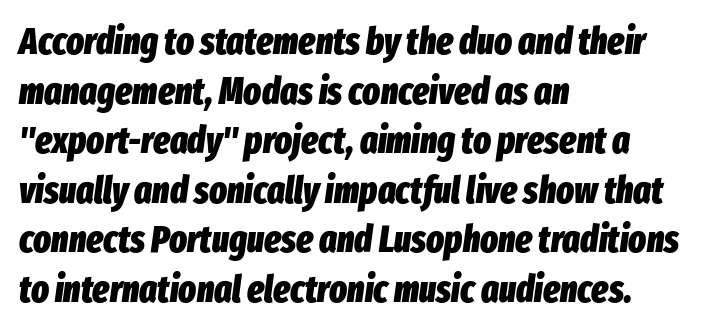
The image shows 37 px heavy, condensed type, italic (leaning right); set left-aligned, normal line spacing (1.34x), normal letter spacing, not underlined; low stroke contrast and a medium x-height.
